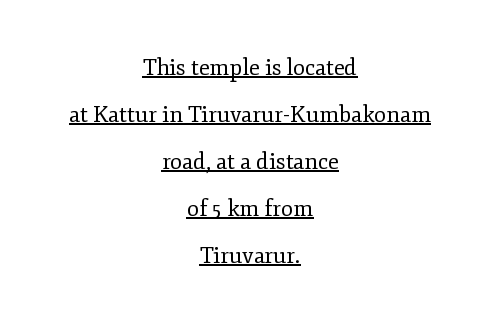
Q: Is the text bold? A: No.
Q: Is the text italic (slanted)? A: No, it is upright.
Q: Is the text underlined? A: Yes.
Q: How is the paragraph aligned? A: Centered.
Q: Is the spacing between letters normal or unusually wide? A: Normal.
Q: Is the spacing between lines tight, normal or loose? A: Loose.
